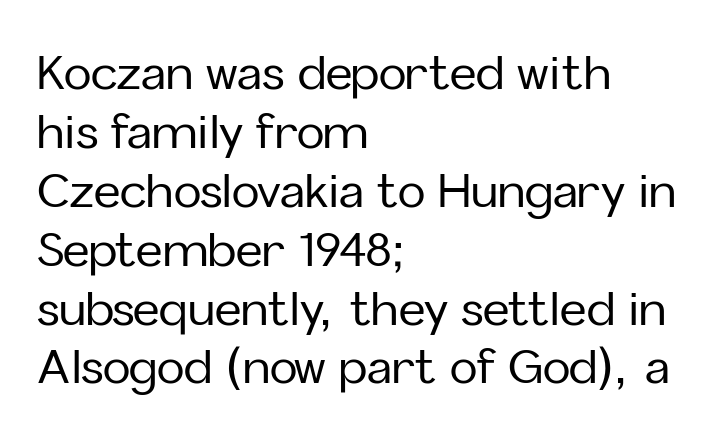
{"serif": "no", "italic": "no", "width": "normal", "stroke_contrast": "low", "x_height": "medium", "monospaced": "no", "underline": "no", "align": "left", "line_spacing": "normal", "line_spacing_ratio": 1.28, "letter_spacing": "normal", "letter_spacing_em": 0.0, "glyph_px": 46}
